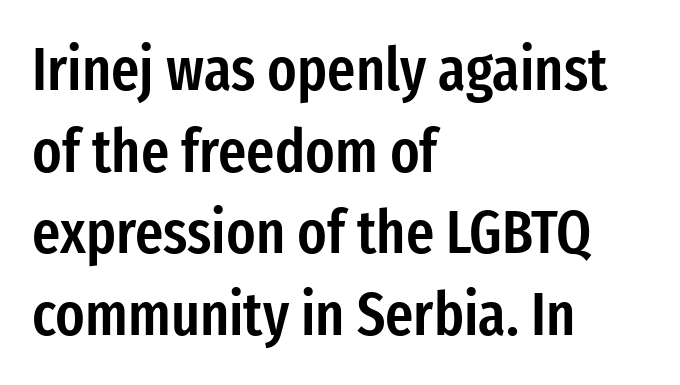
{"serif": "no", "italic": "no", "bold": "semi", "weight": "semibold", "width": "condensed", "stroke_contrast": "low", "x_height": "medium", "monospaced": "no", "underline": "no", "align": "left", "line_spacing": "normal", "line_spacing_ratio": 1.34, "letter_spacing": "normal", "letter_spacing_em": 0.0, "glyph_px": 61}
